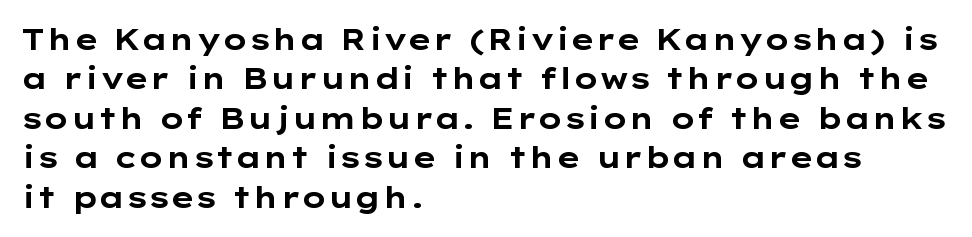
Spacing verdict: proportional, widths tailored to each character. Rule under the text: the space is simply empty. Interline gaps are of average width in this sample. This is heavy type, rendered in bold. Style check: upright.
